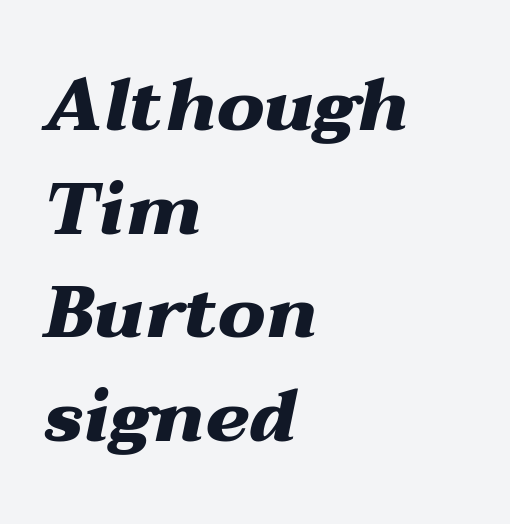
The rendering uses natural spacing where letterforms have individual widths. An italicized treatment has been applied to the whole sample. The rendering uses a moderate line-height, typical for paragraphs. No extra tracking has been applied to these lines. Underline: absent. Does the copy run flush right? No — it runs flush left.
